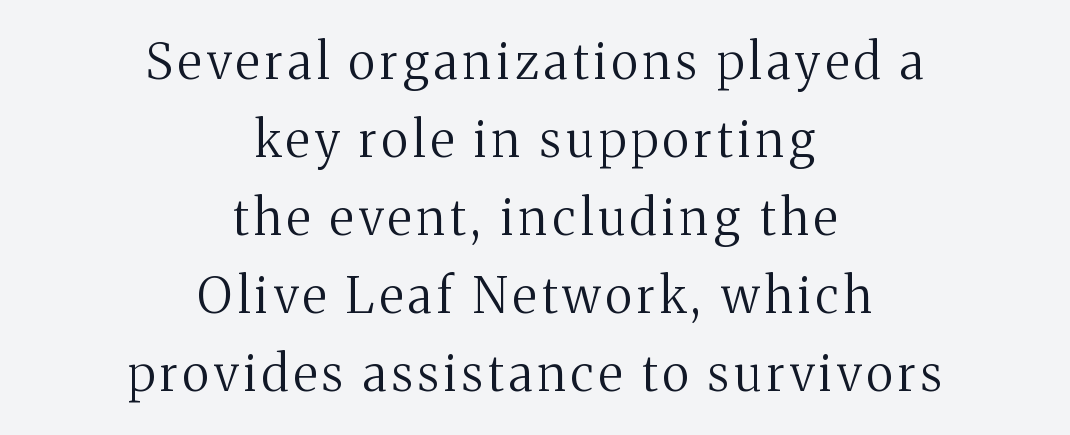
The image shows 49 px regular-weight serif type, upright; set centered, normal line spacing (1.59x), not underlined; medium stroke contrast and a medium x-height.
